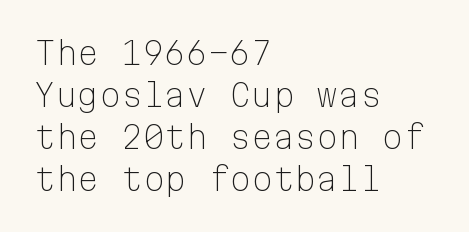
The image shows 31 px light sans-serif type, upright, monospaced; set left-aligned, normal line spacing (1.35x), normal letter spacing, not underlined; low stroke contrast and a medium x-height.
